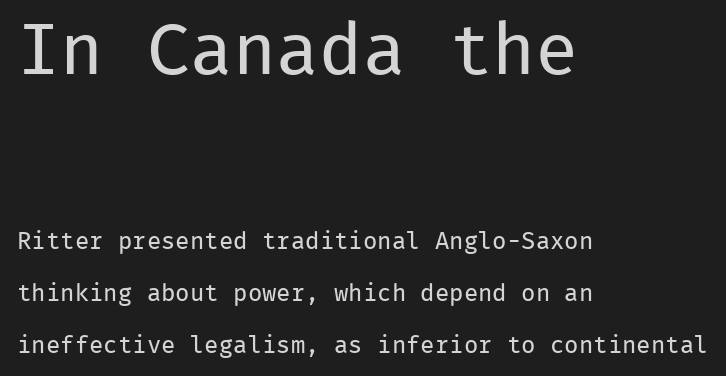
Q: Is the text bold? A: No.
Q: Is the text italic (slanted)? A: No, it is upright.
Q: Is the typeface a serif or a sans-serif typeface? A: Sans-serif.
Q: Is the text underlined? A: No.
Q: How is the paragraph aligned? A: Left-aligned.
Q: Is the spacing between letters normal or unusually wide? A: Normal.
Q: Is the spacing between lines tight, normal or loose? A: Loose.
Q: Which block of text is set in a larger size, the first (top) or the second (bottom)? A: The first (top) one.
Q: Width (condensed, normal, or wide)? A: Normal.
Q: Stroke contrast? A: Low.
Q: x-height? A: Medium.
Q: Monospaced? A: Yes.
